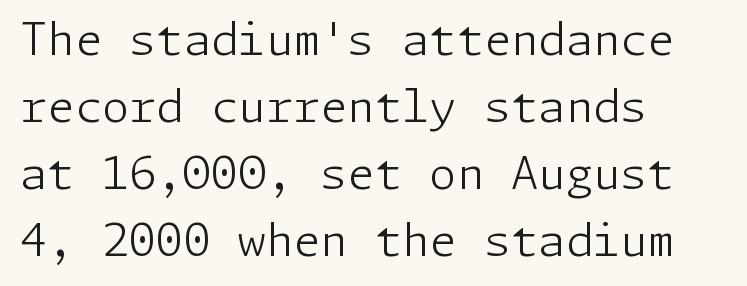
Q: Is the text bold? A: No.
Q: Is the text italic (slanted)? A: No, it is upright.
Q: Is the typeface a serif or a sans-serif typeface? A: Sans-serif.
Q: Is the text underlined? A: No.
Q: How is the paragraph aligned? A: Left-aligned.
Q: Is the spacing between letters normal or unusually wide? A: Normal.
Q: Is the spacing between lines tight, normal or loose? A: Normal.
Q: Width (condensed, normal, or wide)? A: Normal.
Q: Stroke contrast? A: Low.
Q: x-height? A: Medium.
